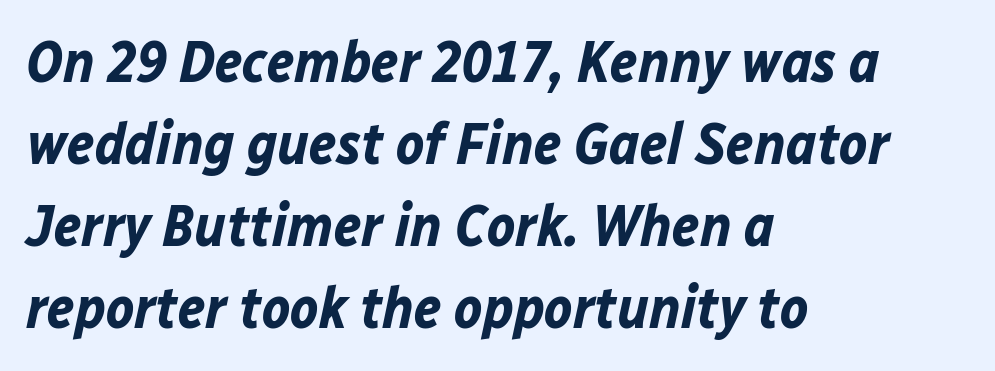
Q: Is the text bold? A: Yes.
Q: Is the text italic (slanted)? A: Yes, it leans right by about 12 degrees.
Q: Is the text underlined? A: No.
Q: How is the paragraph aligned? A: Left-aligned.
Q: Is the spacing between letters normal or unusually wide? A: Normal.
Q: Is the spacing between lines tight, normal or loose? A: Normal.
Q: Width (condensed, normal, or wide)? A: Normal.
Q: Stroke contrast? A: Low.
Q: x-height? A: Medium.
Q: Monospaced? A: No.
